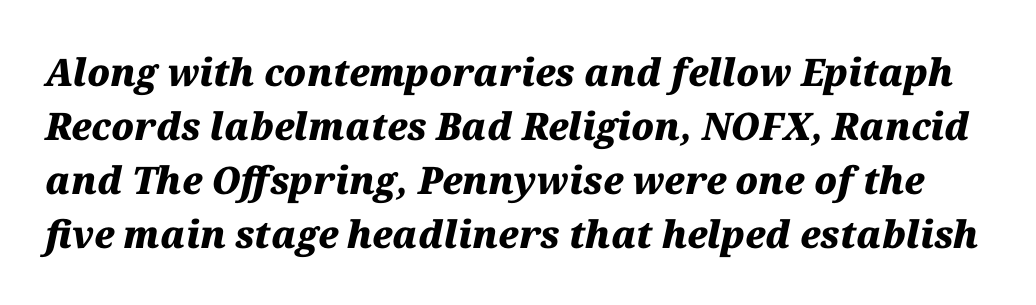
{"italic": "yes", "lean": "right", "slant_degrees": 12, "bold": "yes", "weight": "heavy", "width": "normal", "stroke_contrast": "medium", "x_height": "medium", "monospaced": "no", "underline": "no", "line_spacing": "normal", "line_spacing_ratio": 1.42, "letter_spacing": "normal", "letter_spacing_em": 0.0, "glyph_px": 38}
